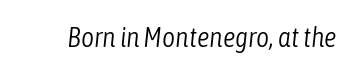
The image shows 28 px light, condensed type, italic (leaning right); set normal letter spacing, not underlined; low stroke contrast and a medium x-height.
